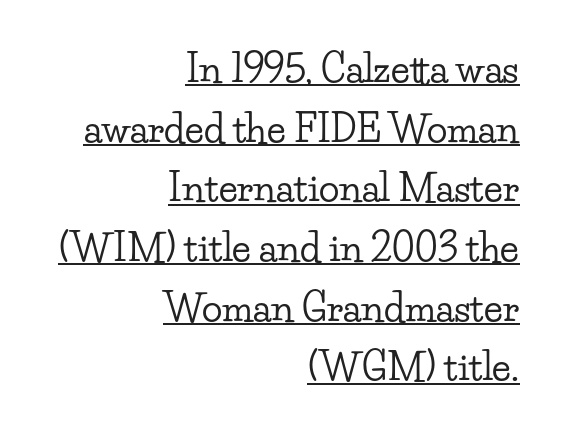
Q: Is the text italic (slanted)? A: No, it is upright.
Q: Is the typeface a serif or a sans-serif typeface? A: Serif.
Q: Is the text underlined? A: Yes.
Q: How is the paragraph aligned? A: Right-aligned.
Q: Is the spacing between letters normal or unusually wide? A: Normal.
Q: Is the spacing between lines tight, normal or loose? A: Normal.
Q: Width (condensed, normal, or wide)? A: Wide.
Q: Stroke contrast? A: Low.
Q: x-height? A: Small.
Q: Monospaced? A: No.
